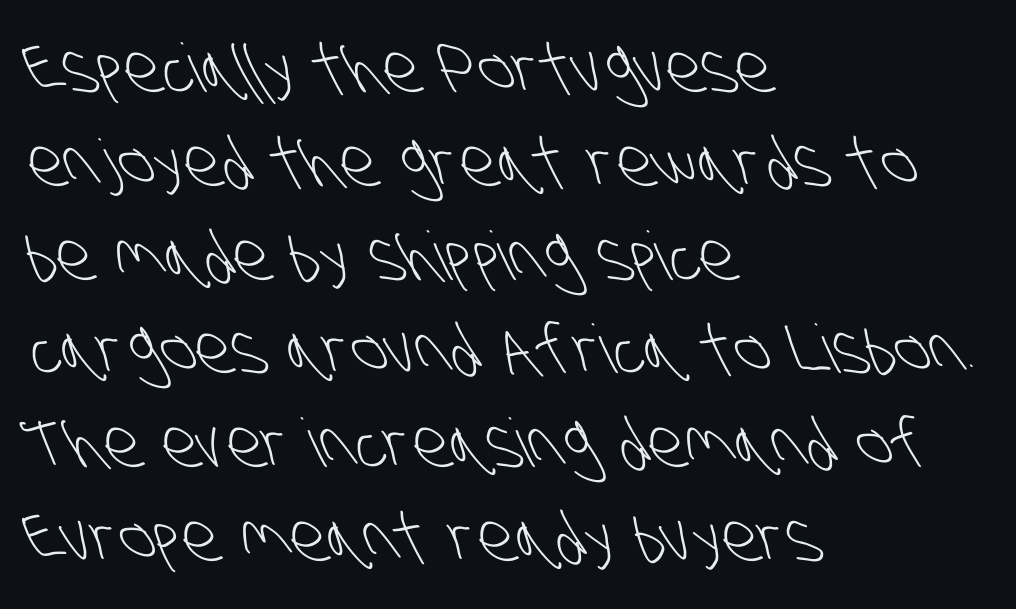
The vertical gap from one line to the next is medium. Words float on clear page, feet unadorned. These lines keep a tight, regular rhythm from letter to letter. This sample uses a sans-serif face. Note the varied advance widths — an 'i' is clearly narrower than an 'm'. Compared with a typical body face, this is equally light or lighter still.
